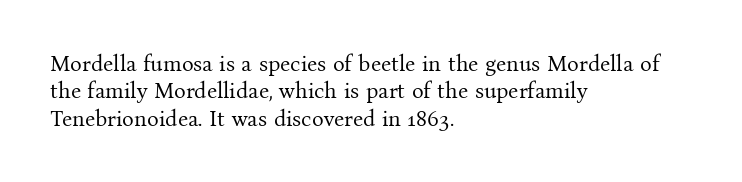
Q: Is the text bold? A: No.
Q: Is the text italic (slanted)? A: No, it is upright.
Q: Is the text underlined? A: No.
Q: How is the paragraph aligned? A: Left-aligned.
Q: Is the spacing between letters normal or unusually wide? A: Normal.
